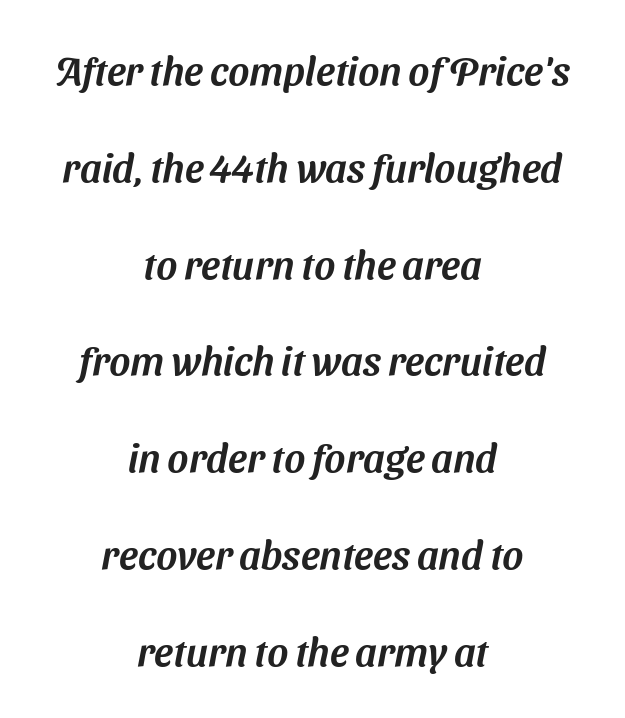
Notice how the passage keeps no hard edge, just a central spine. Each letter keeps its own natural width here, so spacing adapts to shape. The block of text is sparse from top to bottom, with ample space between rows. Lines of text with bare space underneath.
